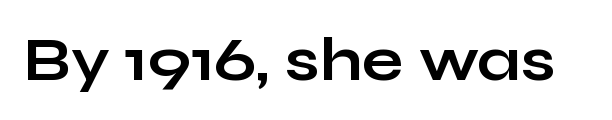
Nope, not italic — everything's standing straight. The gap between lines stays unmarked. Heavy-handed strokes throughout: this text is bold. Varying glyph widths throughout — classic text-font behaviour. Short note: letters normally spaced.
